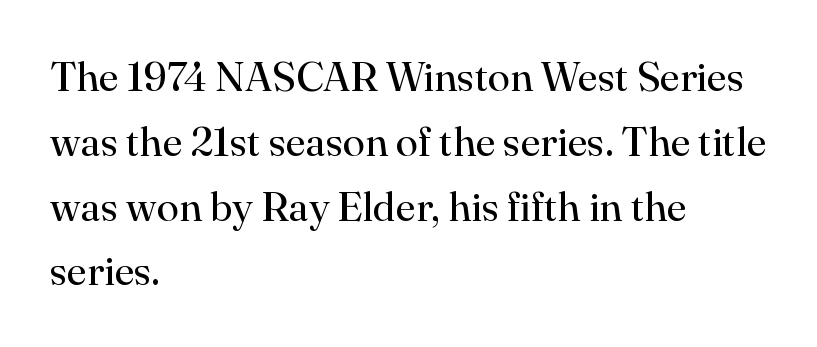
The image shows 41 px regular-weight serif type, upright; set left-aligned, normal line spacing (1.58x), normal letter spacing, not underlined; high stroke contrast and a small x-height.
